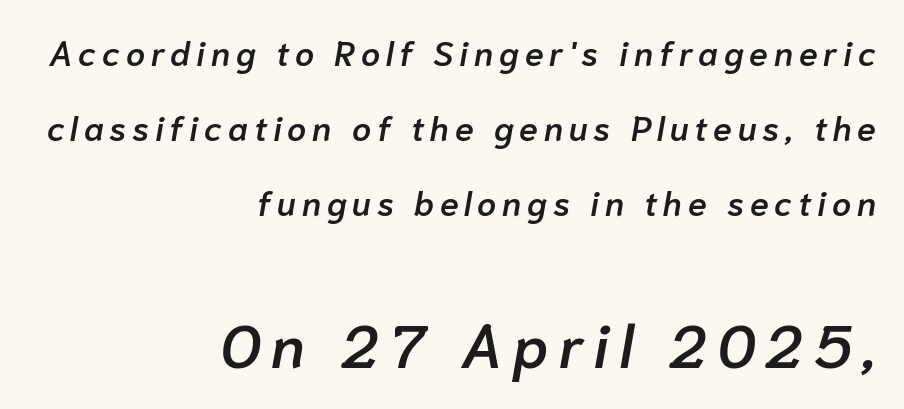
{"italic": "yes", "lean": "right", "slant_degrees": 10, "bold": "semi", "weight": "semibold", "width": "normal", "stroke_contrast": "low", "x_height": "medium", "monospaced": "no", "underline": "no", "align": "right", "line_spacing": "loose", "line_spacing_ratio": 2.21, "larger_block": "second", "size_ratio": 1.76, "glyph_px": 60}
